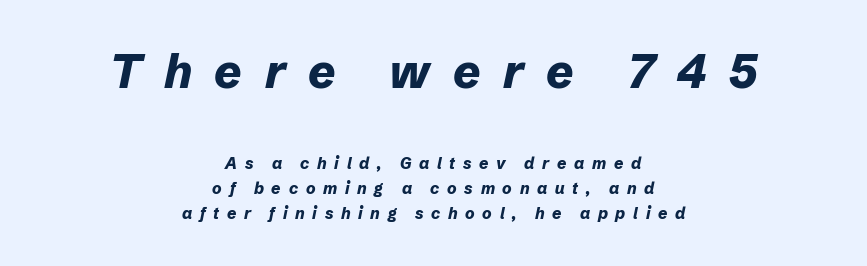
{"italic": "yes", "lean": "right", "slant_degrees": 12, "bold": "yes", "weight": "bold", "width": "normal", "stroke_contrast": "low", "x_height": "medium", "monospaced": "no", "underline": "no", "align": "center", "line_spacing": "normal", "line_spacing_ratio": 1.56, "letter_spacing": "wide", "letter_spacing_em": 0.48, "larger_block": "first", "size_ratio": 2.94, "glyph_px": 47}
